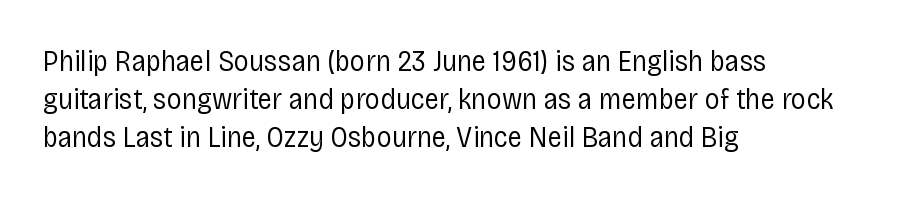
The image shows 30 px regular-weight, condensed sans-serif type, upright; set left-aligned, normal line spacing (1.27x), normal letter spacing, not underlined; low stroke contrast and a large x-height.
